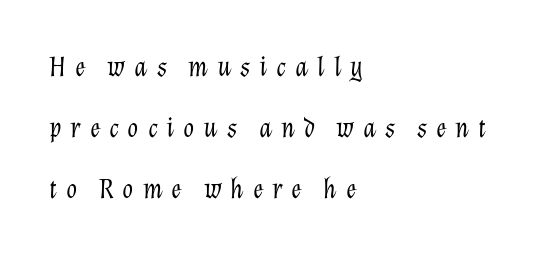
{"italic": "yes", "lean": "right", "slant_degrees": 12, "bold": "no", "weight": "light", "width": "normal", "stroke_contrast": "low", "x_height": "medium", "monospaced": "no", "underline": "no", "align": "left", "line_spacing": "loose", "line_spacing_ratio": 2.17, "letter_spacing": "wide", "letter_spacing_em": 0.31, "glyph_px": 28}
